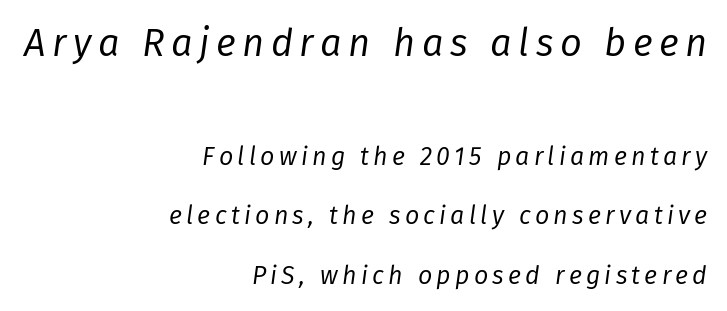
The image shows 38 px regular-weight type, italic (leaning right); set right-aligned, loose line spacing (2.38x), not underlined; the first (top) block is 1.52x larger; low stroke contrast and a medium x-height.
